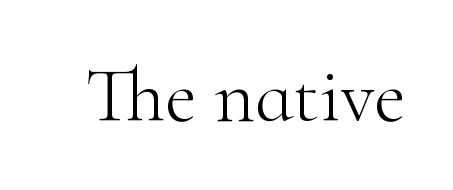
The image shows 78 px light serif type, upright; set normal letter spacing, not underlined; high stroke contrast and a small x-height.
